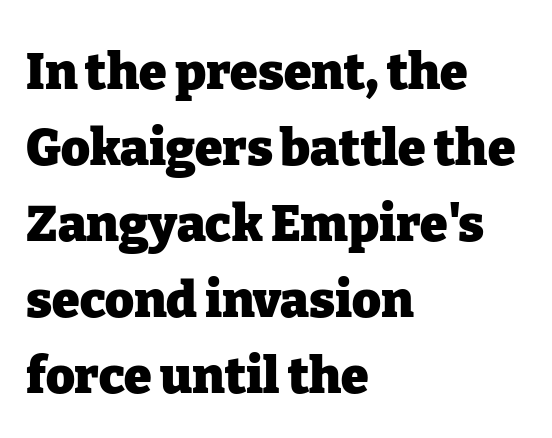
The image shows 50 px heavy serif type, upright; set left-aligned, normal line spacing (1.52x), normal letter spacing, not underlined; low stroke contrast and a medium x-height.
